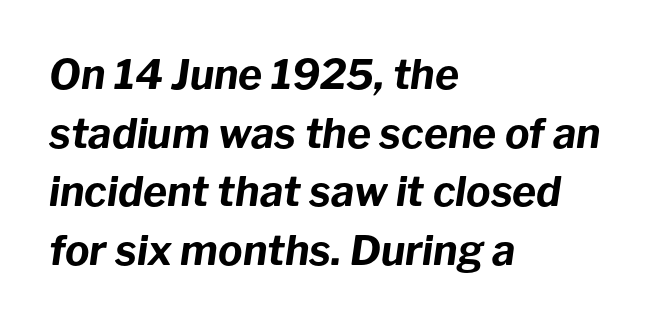
The image shows 41 px bold type, italic (leaning right); set left-aligned, normal line spacing (1.43x), normal letter spacing, not underlined; low stroke contrast and a medium x-height.
